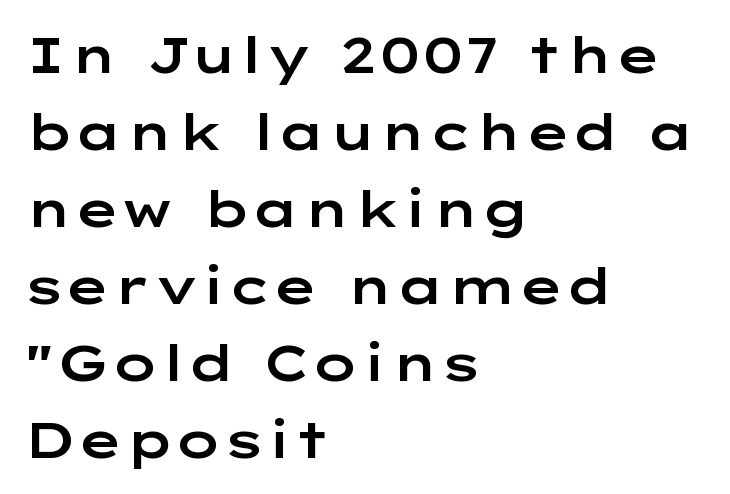
Underline: absent. Think of a printed novel: that variable character pitch is what you see here. This rendering employs a face without finishing strokes, i.e., a sans-serif. Glyph-to-glyph distance matches everyday printed text.
